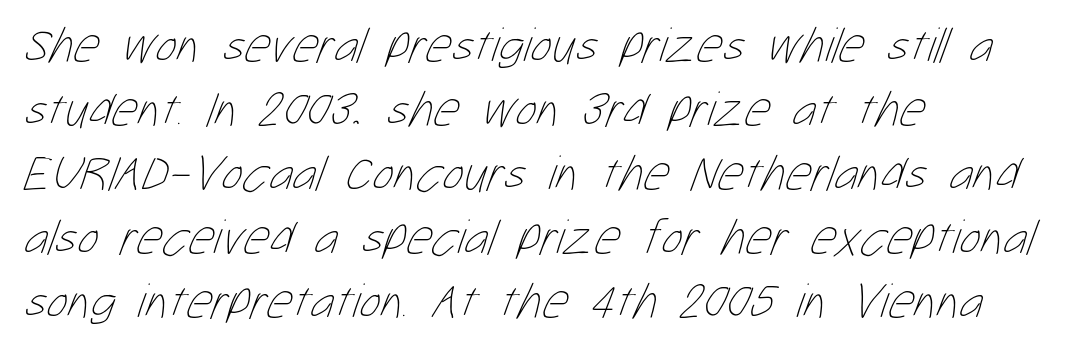
{"bold": "no", "weight": "thin", "width": "condensed", "stroke_contrast": "low", "x_height": "medium", "monospaced": "no", "underline": "no", "align": "left", "line_spacing": "normal", "line_spacing_ratio": 1.28, "letter_spacing": "normal", "letter_spacing_em": 0.0, "glyph_px": 50}
